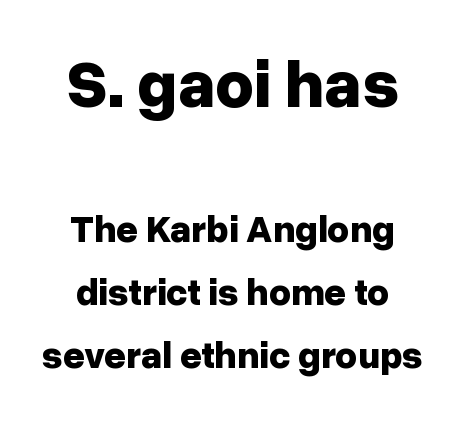
What stands out about the letter spacing? Nothing — it is the standard amount. The words here are not underlined. Notice how the passage keeps no hard edge, just a central spine. The characters display no serif detailing; their extremities are plain.
